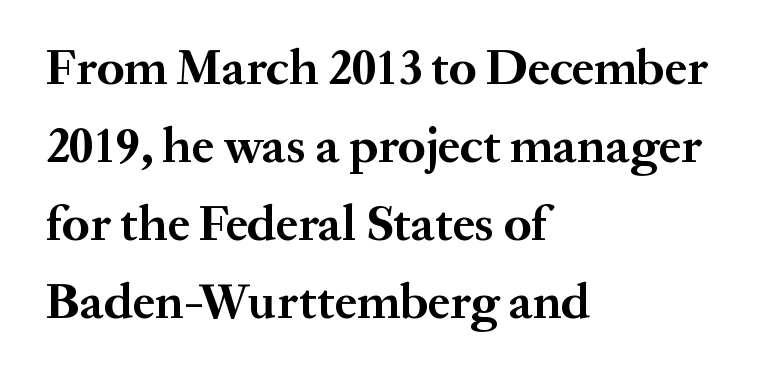
The space between consecutive lines is moderate. Check the space under the baseline: it is left empty. Classification — serif. In terms of letterspacing, this is plain default setting.
